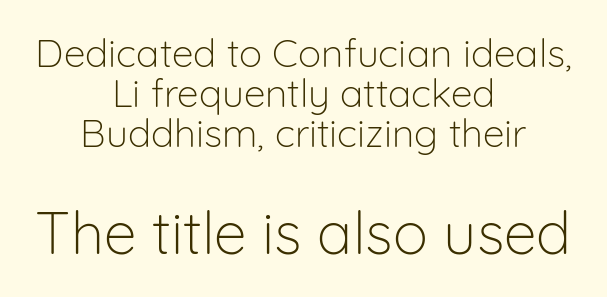
Q: Is the text bold? A: No.
Q: Is the text italic (slanted)? A: No, it is upright.
Q: Is the typeface a serif or a sans-serif typeface? A: Sans-serif.
Q: Is the text underlined? A: No.
Q: How is the paragraph aligned? A: Centered.
Q: Is the spacing between letters normal or unusually wide? A: Normal.
Q: Is the spacing between lines tight, normal or loose? A: Tight.
Q: Which block of text is set in a larger size, the first (top) or the second (bottom)? A: The second (bottom) one.
Q: Width (condensed, normal, or wide)? A: Normal.
Q: Stroke contrast? A: Low.
Q: x-height? A: Medium.
Q: Monospaced? A: No.
